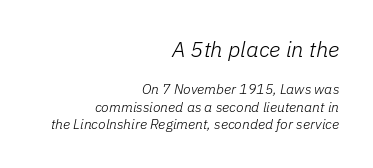
The image shows 22 px text type, italic (leaning right); set right-aligned, normal line spacing (1.25x), normal letter spacing, not underlined; the first (top) block is 1.57x larger.
